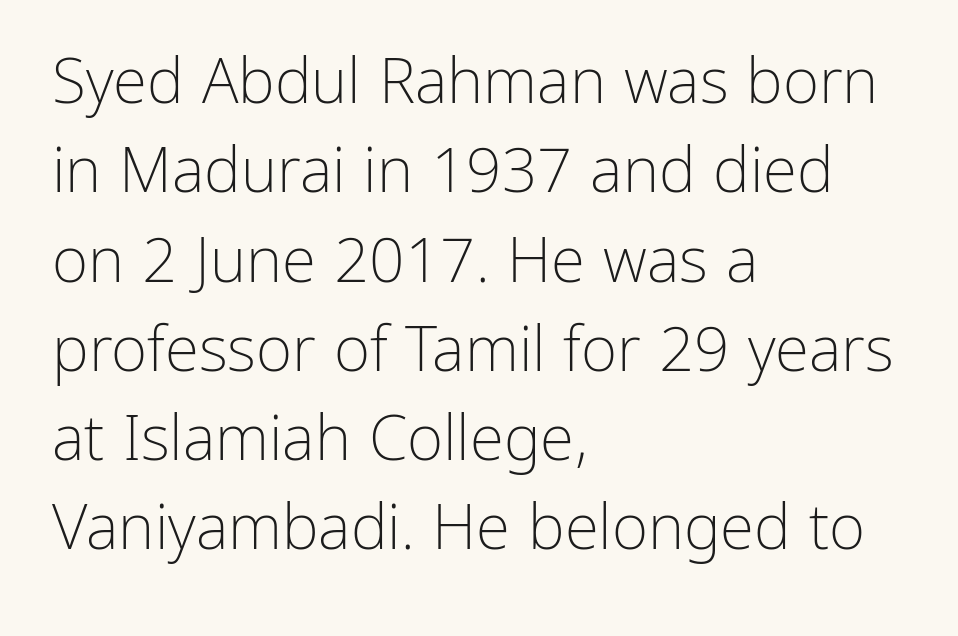
The image shows 62 px light sans-serif type, upright; set left-aligned, normal line spacing (1.44x), normal letter spacing, not underlined; low stroke contrast and a medium x-height.
